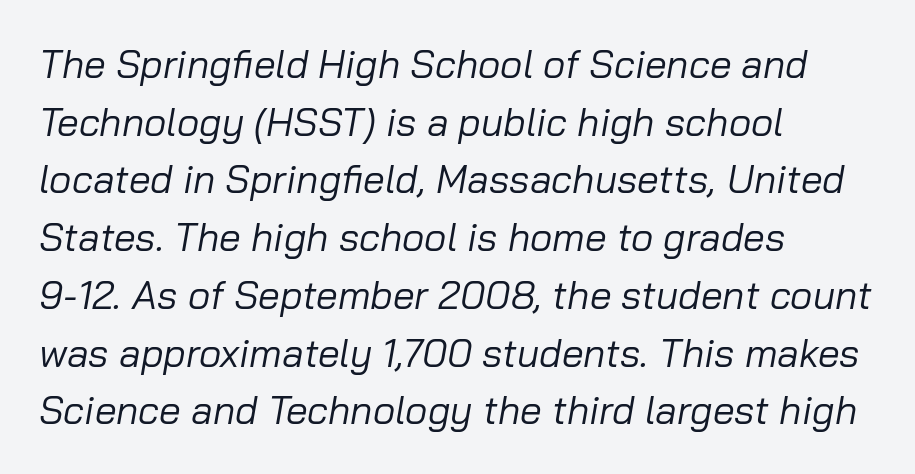
The image shows 39 px regular-weight type, italic (leaning right); set left-aligned, normal line spacing (1.48x), normal letter spacing, not underlined; low stroke contrast and a medium x-height.
